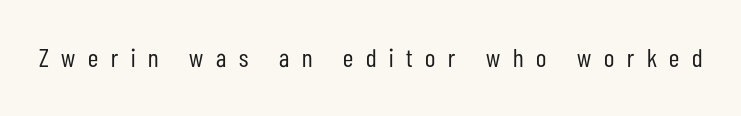
The image shows 26 px text type, upright; set unusually wide letter spacing (+0.49 em), not underlined.
